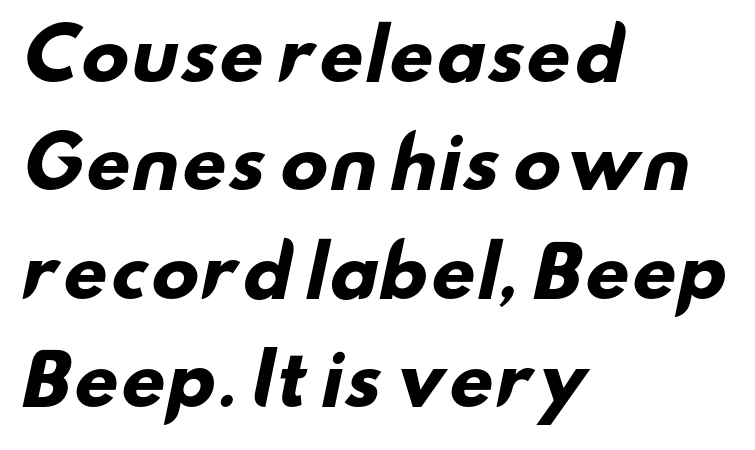
The image shows 70 px heavy, wide sans-serif type; set left-aligned, normal line spacing (1.55x), normal letter spacing, not underlined; low stroke contrast and a small x-height.
